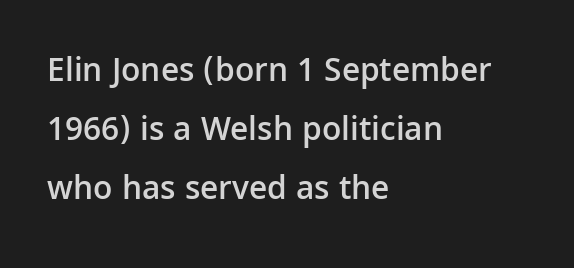
Q: Is the text bold? A: Semi-bold.
Q: Is the text italic (slanted)? A: No, it is upright.
Q: Is the typeface a serif or a sans-serif typeface? A: Sans-serif.
Q: Is the text underlined? A: No.
Q: How is the paragraph aligned? A: Left-aligned.
Q: Is the spacing between letters normal or unusually wide? A: Normal.
Q: Width (condensed, normal, or wide)? A: Normal.
Q: Stroke contrast? A: Low.
Q: x-height? A: Medium.
Q: Monospaced? A: No.
